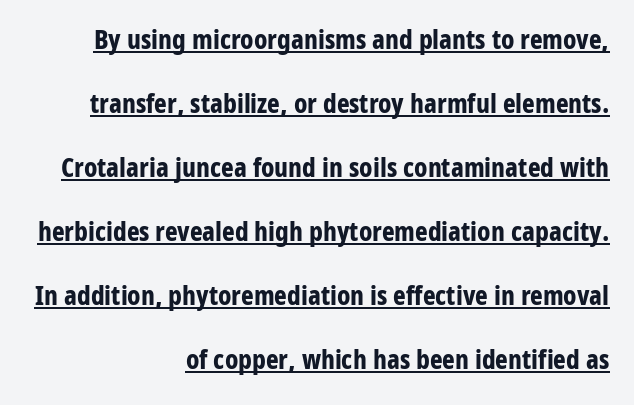
If you drew a line through each stem, it would be perfectly vertical. Does the weight exceed regular? Yes, all the way to bold. The glyphs are accompanied by a horizontal stroke just below them. Spacing between characters is what you'd get straight out of the box.
